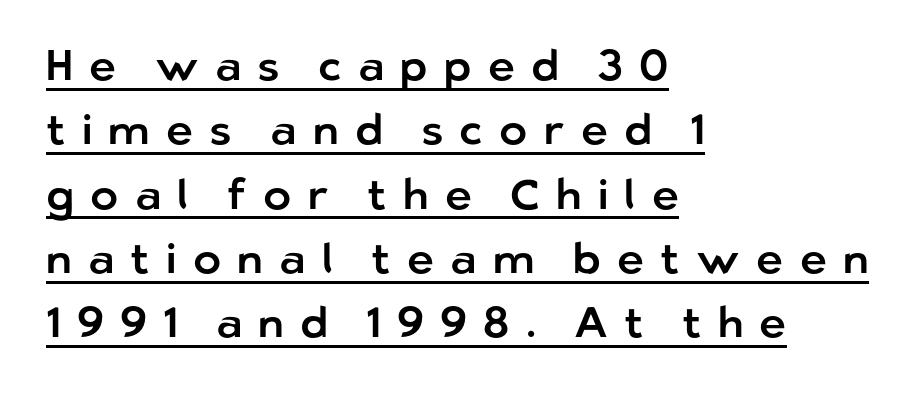
What's the leading like? Ordinary, nothing unusual. This rendering uses left alignment, leaving the right contour irregular. This sample uses a sans-serif face. This sample uses expanded letter spacing, leaving extra air between glyphs. Ascenders rise straight up at ninety degrees. Note the varied advance widths — an 'i' is clearly narrower than an 'm'.
